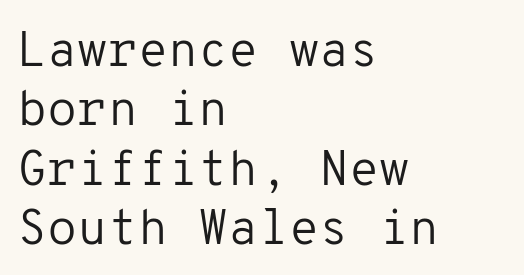
{"serif": "no", "italic": "no", "bold": "no", "weight": "regular", "width": "normal", "stroke_contrast": "low", "x_height": "medium", "monospaced": "yes", "underline": "no", "align": "left", "line_spacing_ratio": 1.21, "letter_spacing": "normal", "letter_spacing_em": 0.0, "glyph_px": 49}
